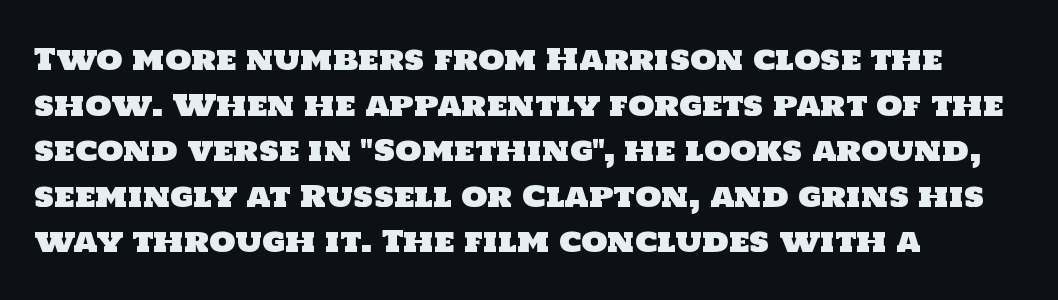
The image shows 30 px sans-serif type; set left-aligned, normal line spacing (1.52x), normal letter spacing, not underlined; low stroke contrast and a large x-height.
